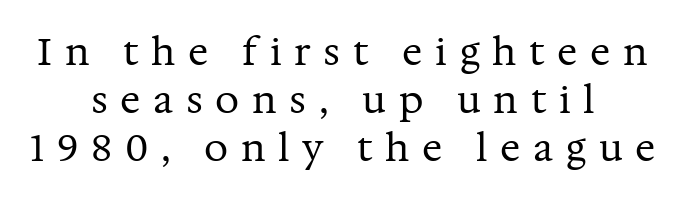
Q: Is the text bold? A: No.
Q: Is the text italic (slanted)? A: No, it is upright.
Q: Is the typeface a serif or a sans-serif typeface? A: Serif.
Q: Is the text underlined? A: No.
Q: How is the paragraph aligned? A: Centered.
Q: Is the spacing between letters normal or unusually wide? A: Unusually wide.
Q: Is the spacing between lines tight, normal or loose? A: Normal.
Q: Width (condensed, normal, or wide)? A: Normal.
Q: Stroke contrast? A: Medium.
Q: x-height? A: Medium.
Q: Monospaced? A: No.
